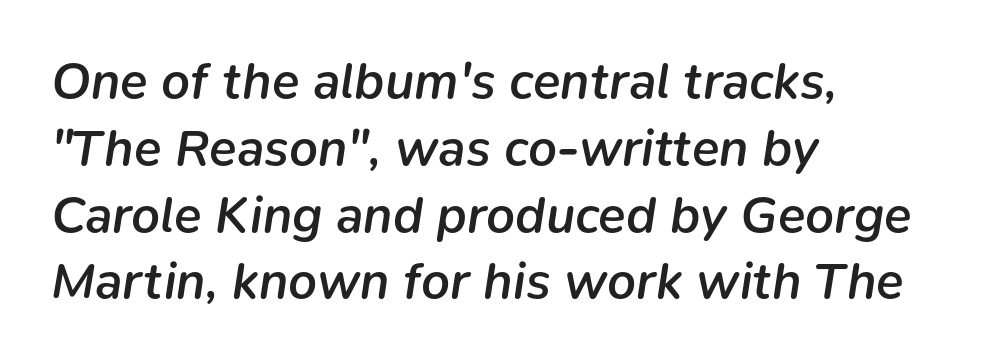
Casual observation: everything's shoved over to the left. Each glyph is drawn with semibold strokes, heavier than normal yet not fully bold. Line spacing here is normal. Proportional: the letters do not fall into vertical columns. These lines keep a tight, regular rhythm from letter to letter.
